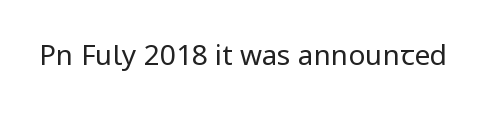
{"serif": "no", "italic": "no", "bold": "no", "weight": "regular", "width": "condensed", "stroke_contrast": "low", "x_height": "large", "monospaced": "no", "underline": "no", "letter_spacing": "normal", "letter_spacing_em": 0.0, "glyph_px": 28}
